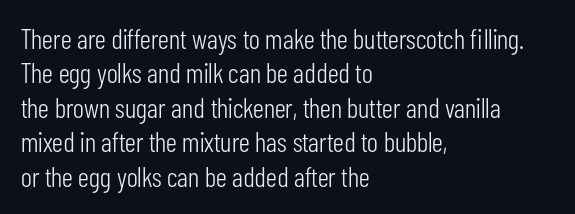
The image shows 28 px light, condensed sans-serif type, upright; set left-aligned, line spacing 1.23x, normal letter spacing, not underlined; low stroke contrast and a medium x-height.
